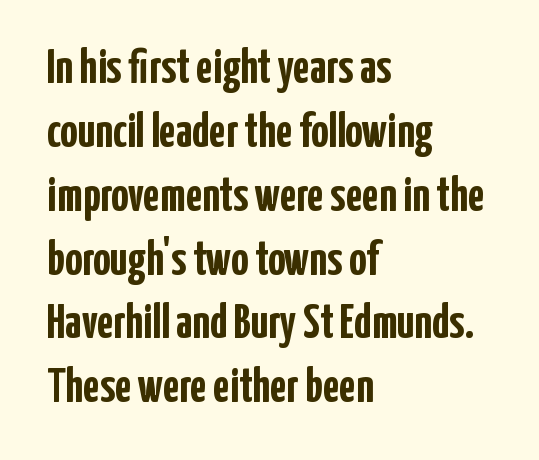
The image shows 48 px semibold, condensed sans-serif type, upright; set left-aligned, normal line spacing (1.33x), normal letter spacing, not underlined; low stroke contrast and a medium x-height.
